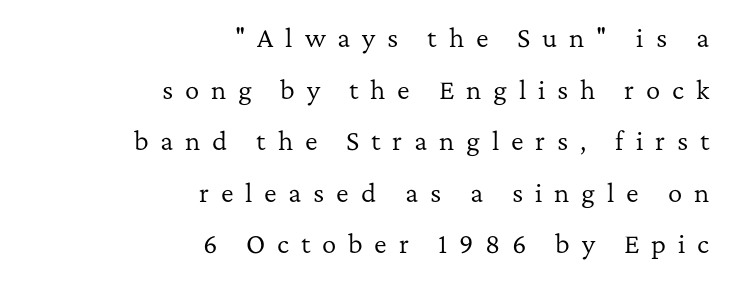
The image shows 24 px text type, upright; set right-aligned, loose line spacing (2.15x), unusually wide letter spacing (+0.49 em), not underlined.
